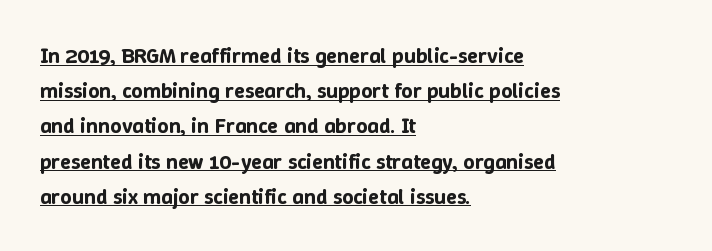
The image shows 22 px text type, upright; set left-aligned, normal line spacing (1.6x), normal letter spacing, underlined.
